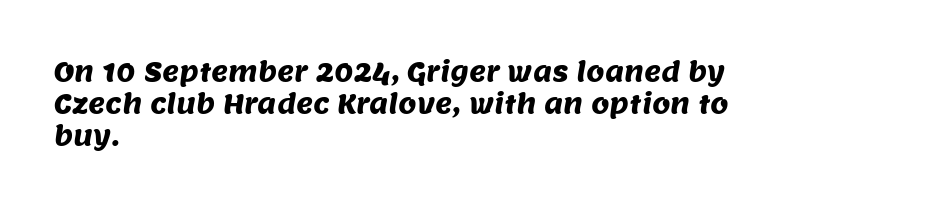
Q: Is the text underlined? A: No.
Q: How is the paragraph aligned? A: Left-aligned.
Q: Is the spacing between letters normal or unusually wide? A: Normal.
